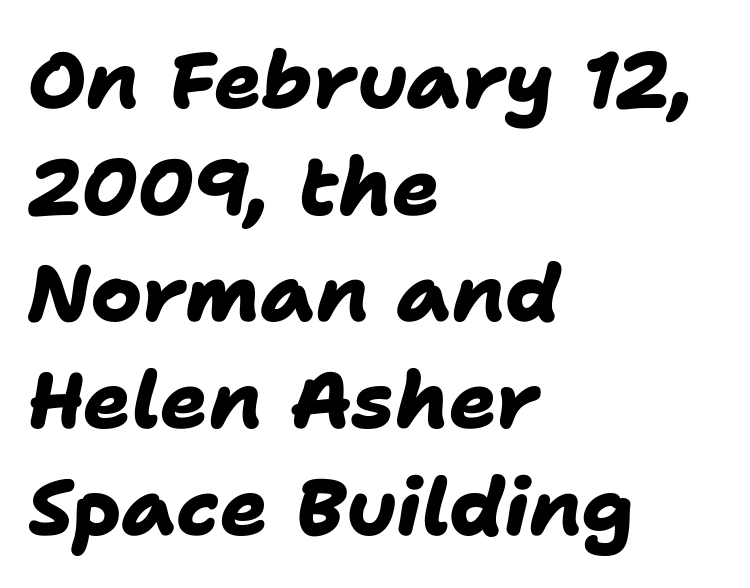
Q: Is the text bold? A: Yes.
Q: Is the typeface a serif or a sans-serif typeface? A: Sans-serif.
Q: Is the text underlined? A: No.
Q: How is the paragraph aligned? A: Left-aligned.
Q: Is the spacing between letters normal or unusually wide? A: Normal.
Q: Is the spacing between lines tight, normal or loose? A: Normal.
Q: Width (condensed, normal, or wide)? A: Normal.
Q: Stroke contrast? A: Low.
Q: x-height? A: Medium.
Q: Monospaced? A: No.
